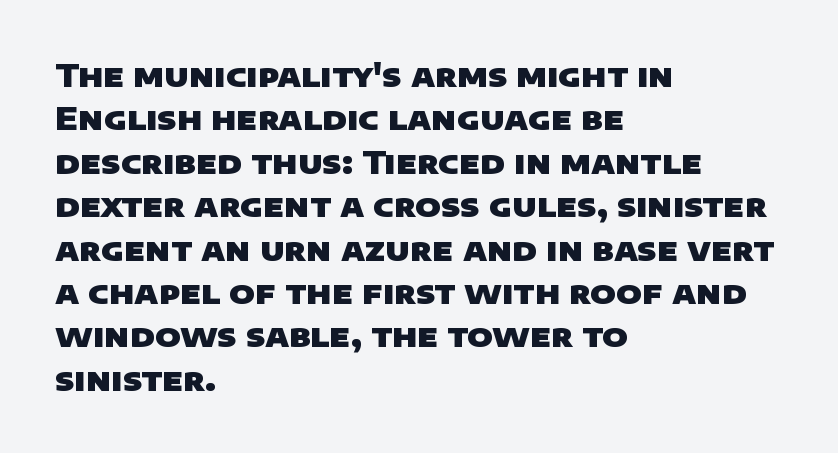
Q: Is the text bold? A: Yes.
Q: Is the typeface a serif or a sans-serif typeface? A: Sans-serif.
Q: Is the text underlined? A: No.
Q: How is the paragraph aligned? A: Left-aligned.
Q: Is the spacing between letters normal or unusually wide? A: Normal.
Q: Is the spacing between lines tight, normal or loose? A: Normal.
Q: Width (condensed, normal, or wide)? A: Wide.
Q: Stroke contrast? A: Low.
Q: x-height? A: Large.
Q: Monospaced? A: No.
